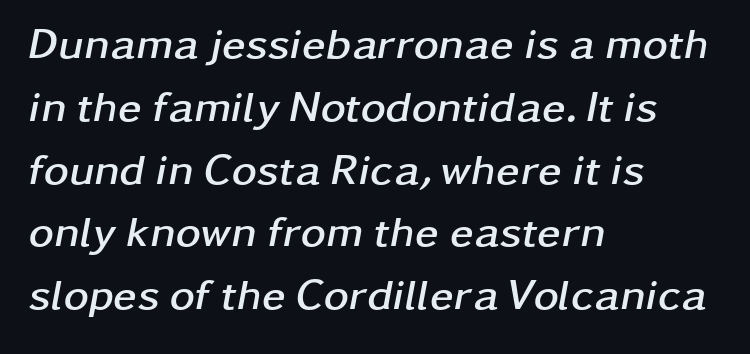
One glance says typical: line gaps are just what's usual. The face used here is proportionally spaced, like ordinary book or web type. The specimen omits any rule beneath the text block's lines. Look at the stroke-to-counter ratio: heavy, a bold. The specimen reads as italic at a glance. The face used here is rendered with its standard letterfit.
